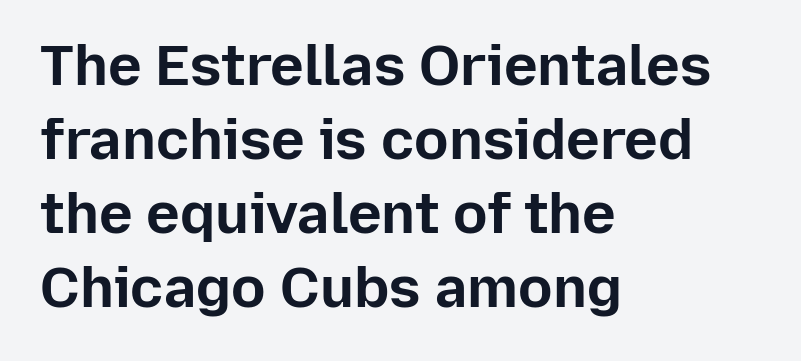
{"serif": "no", "italic": "no", "bold": "yes", "weight": "bold", "width": "normal", "stroke_contrast": "low", "x_height": "medium", "monospaced": "no", "underline": "no", "align": "left", "line_spacing": "normal", "line_spacing_ratio": 1.3, "letter_spacing": "normal", "letter_spacing_em": 0.0, "glyph_px": 57}
